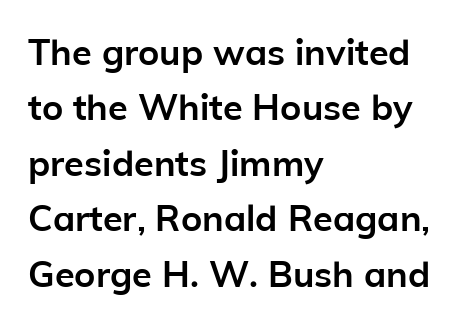
The image shows 36 px semibold sans-serif type, upright; set left-aligned, normal line spacing (1.54x), normal letter spacing, not underlined; low stroke contrast and a medium x-height.
